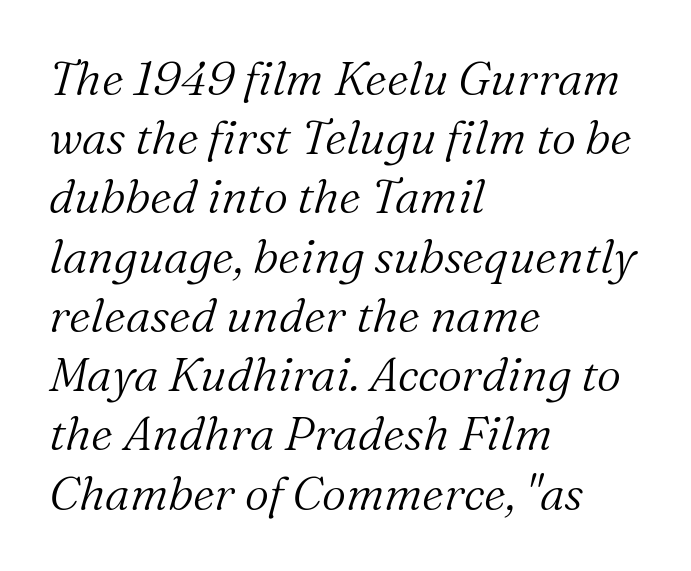
{"serif": "yes", "italic": "yes", "lean": "right", "slant_degrees": 16, "bold": "no", "weight": "light", "width": "normal", "stroke_contrast": "medium", "x_height": "medium", "monospaced": "no", "underline": "no", "align": "left", "line_spacing": "normal", "line_spacing_ratio": 1.26, "letter_spacing": "normal", "letter_spacing_em": 0.0, "glyph_px": 47}
